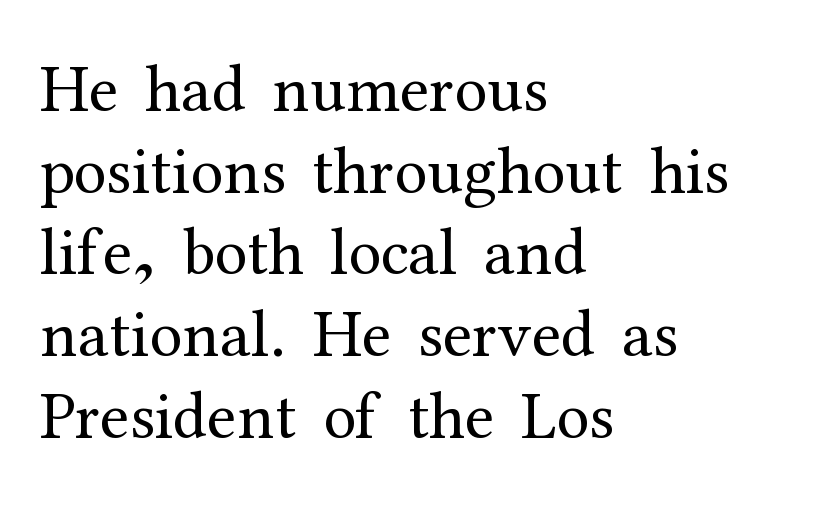
Q: Is the text bold? A: No.
Q: Is the text italic (slanted)? A: No, it is upright.
Q: Is the typeface a serif or a sans-serif typeface? A: Serif.
Q: Is the text underlined? A: No.
Q: How is the paragraph aligned? A: Left-aligned.
Q: Is the spacing between letters normal or unusually wide? A: Normal.
Q: Width (condensed, normal, or wide)? A: Normal.
Q: Stroke contrast? A: Medium.
Q: x-height? A: Medium.
Q: Monospaced? A: No.
